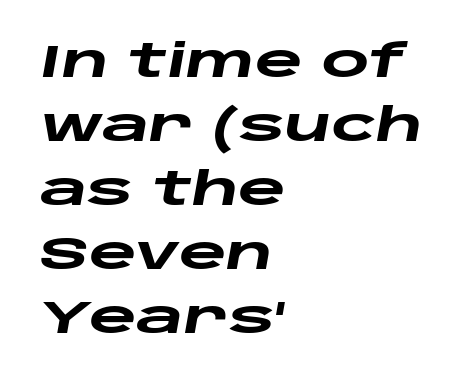
{"italic": "yes", "lean": "right", "slant_degrees": 10, "bold": "yes", "weight": "heavy", "width": "wide", "stroke_contrast": "low", "x_height": "large", "monospaced": "no", "underline": "no", "align": "left", "line_spacing": "normal", "line_spacing_ratio": 1.39, "letter_spacing": "normal", "letter_spacing_em": 0.0, "glyph_px": 46}
